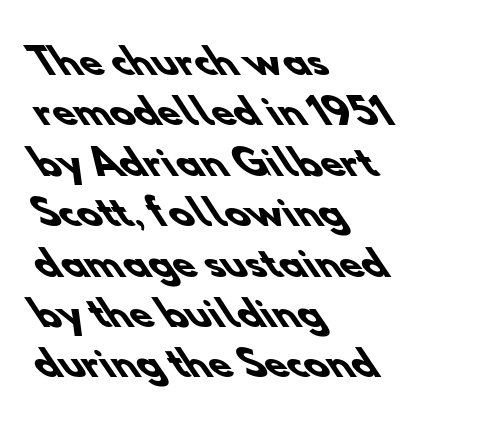
A typesetter would label this face a sans. The text block is weighted toward the left margin, trailing off unevenly rightward. Leading: standard. Caption: bold face, heavy strokes. Type without underlining. The letters advance in unequal steps, a hallmark of proportional type.
